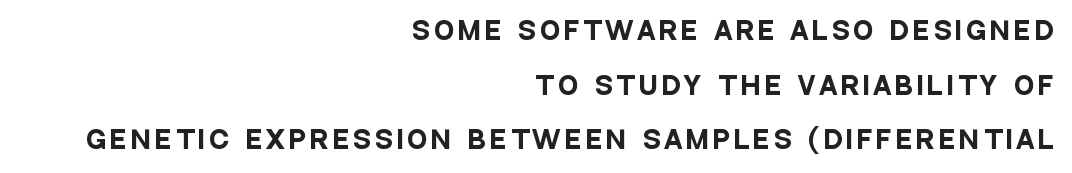
Q: Is the text bold? A: Yes.
Q: Is the text italic (slanted)? A: No, it is upright.
Q: Is the text underlined? A: No.
Q: How is the paragraph aligned? A: Right-aligned.
Q: Is the spacing between lines tight, normal or loose? A: Loose.
